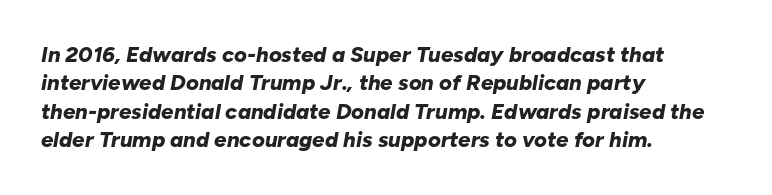
Q: Is the text bold? A: Yes.
Q: Is the text italic (slanted)? A: Yes, it leans right by about 10 degrees.
Q: Is the text underlined? A: No.
Q: How is the paragraph aligned? A: Left-aligned.
Q: Is the spacing between letters normal or unusually wide? A: Normal.
Q: Is the spacing between lines tight, normal or loose? A: Normal.
